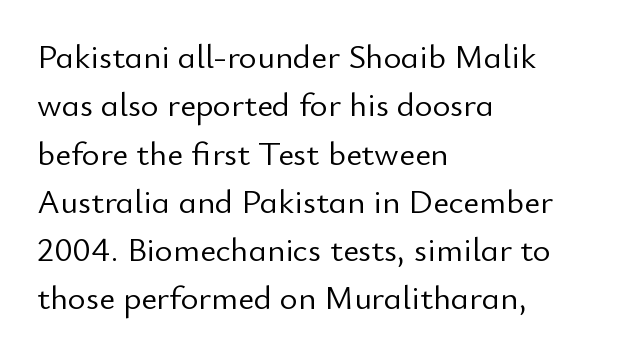
{"serif": "no", "italic": "no", "bold": "no", "weight": "light", "width": "normal", "stroke_contrast": "low", "x_height": "small", "monospaced": "no", "underline": "no", "align": "left", "line_spacing": "normal", "line_spacing_ratio": 1.42, "letter_spacing": "normal", "letter_spacing_em": 0.0, "glyph_px": 34}
